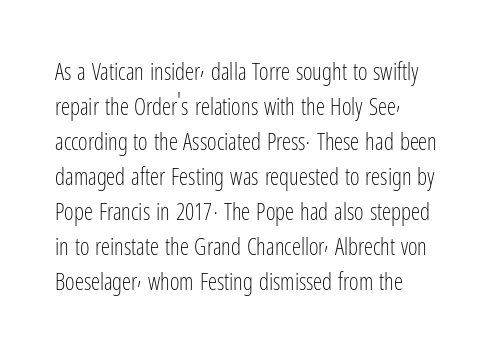
{"italic": "no", "bold": "no", "underline": "no", "align": "left", "line_spacing": "normal", "line_spacing_ratio": 1.52, "letter_spacing": "normal", "letter_spacing_em": 0.0, "glyph_px": 23}
